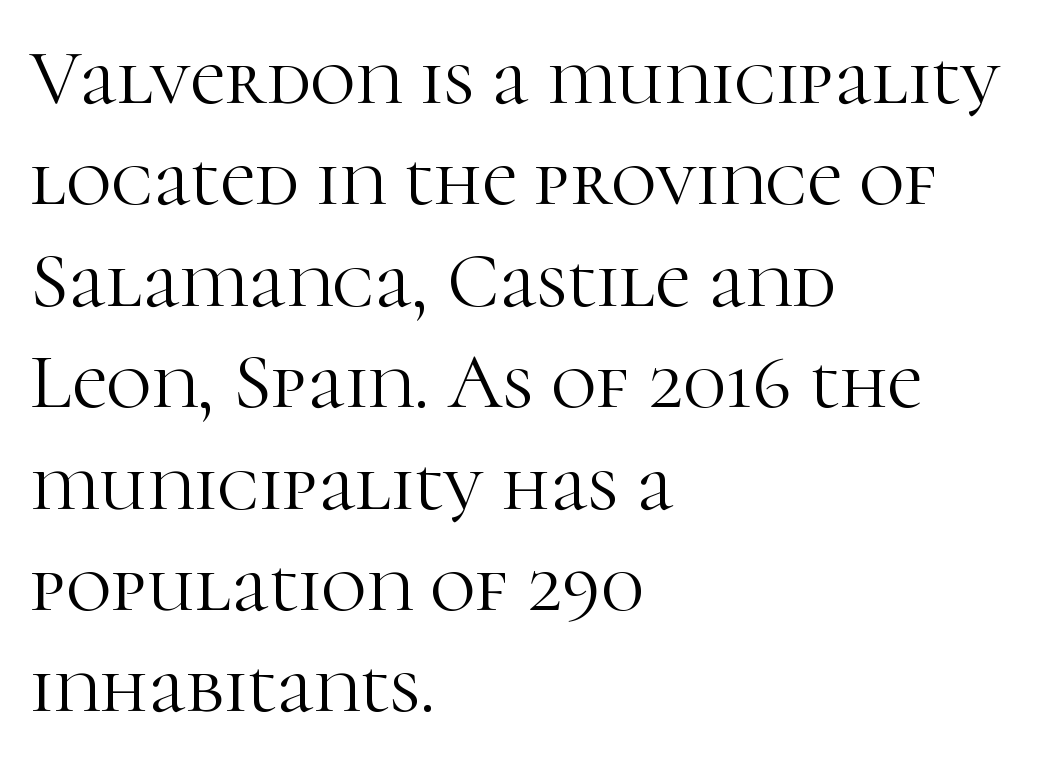
The passage shown has conventional tracking throughout. Words float on clear page, feet unadorned. A student would call this left alignment; a typographer would say flush left, rag right. The lines sit at an ordinary, default distance from one another. Ordinary non-slanted type is in use.
